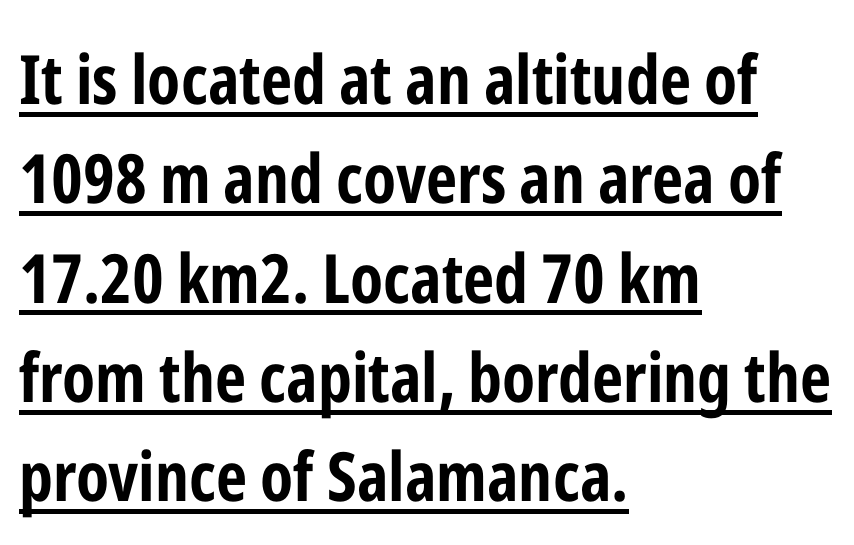
Q: Is the text bold? A: Yes.
Q: Is the text italic (slanted)? A: No, it is upright.
Q: Is the typeface a serif or a sans-serif typeface? A: Sans-serif.
Q: Is the text underlined? A: Yes.
Q: How is the paragraph aligned? A: Left-aligned.
Q: Is the spacing between letters normal or unusually wide? A: Normal.
Q: Is the spacing between lines tight, normal or loose? A: Normal.
Q: Width (condensed, normal, or wide)? A: Condensed.
Q: Stroke contrast? A: Low.
Q: x-height? A: Medium.
Q: Monospaced? A: No.
